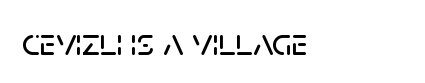
Beneath every word, the page is bare. Varying glyph widths throughout — classic text-font behaviour. Are there feet on the stems? There aren't — it's a sans. Every stem runs plumb, perpendicular to the baseline. The rendering keeps characters at their native spacing.
